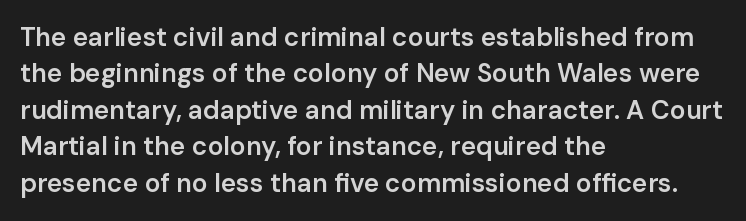
The image shows 26 px text type, upright; set left-aligned, normal line spacing (1.4x), normal letter spacing, not underlined.
